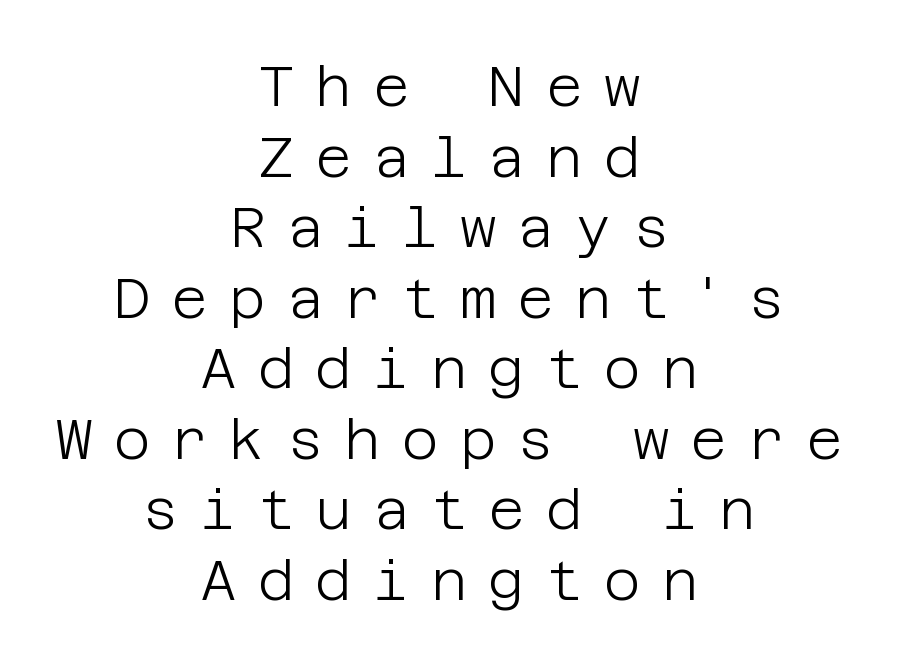
{"serif": "no", "italic": "no", "bold": "no", "weight": "light", "width": "normal", "stroke_contrast": "low", "x_height": "large", "underline": "no", "align": "center", "line_spacing": "normal", "line_spacing_ratio": 1.26, "letter_spacing": "wide", "letter_spacing_em": 0.38, "glyph_px": 56}
